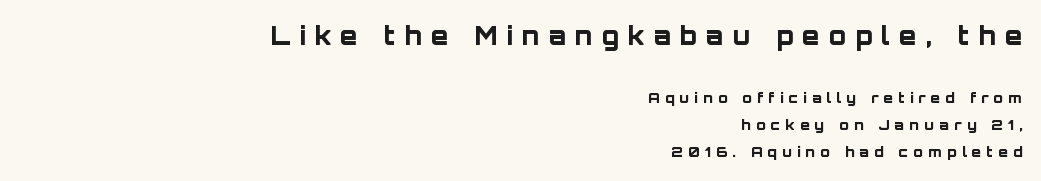
The image shows 25 px bold type, upright; set right-aligned, loose line spacing (1.95x), unusually wide letter spacing (+0.37 em), not underlined; the first (top) block is 1.79x larger.
